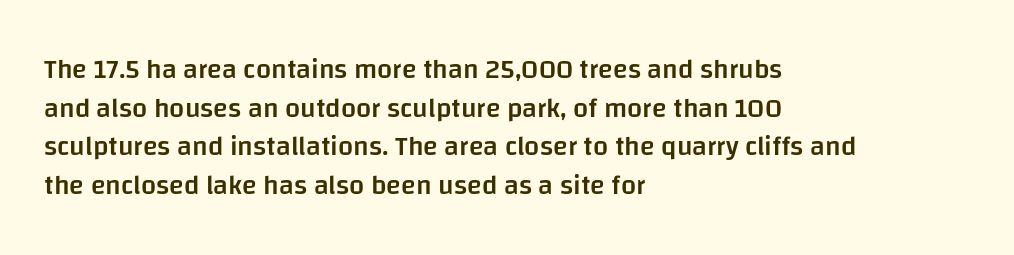
{"italic": "no", "bold": "semi", "underline": "no", "align": "left", "line_spacing": "normal", "line_spacing_ratio": 1.43, "letter_spacing": "normal", "letter_spacing_em": 0.0, "glyph_px": 27}
